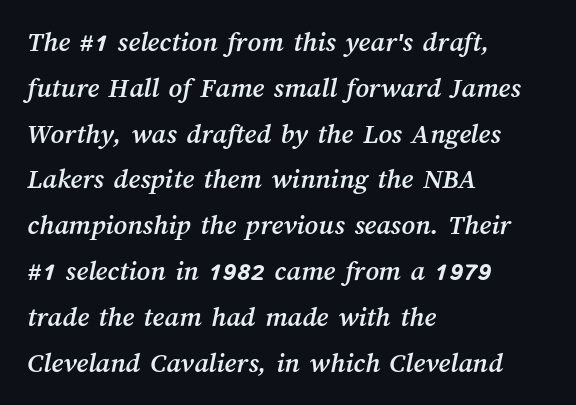
The image shows 29 px text type; set left-aligned, normal line spacing (1.58x), normal letter spacing, not underlined; medium stroke contrast and a medium x-height.
